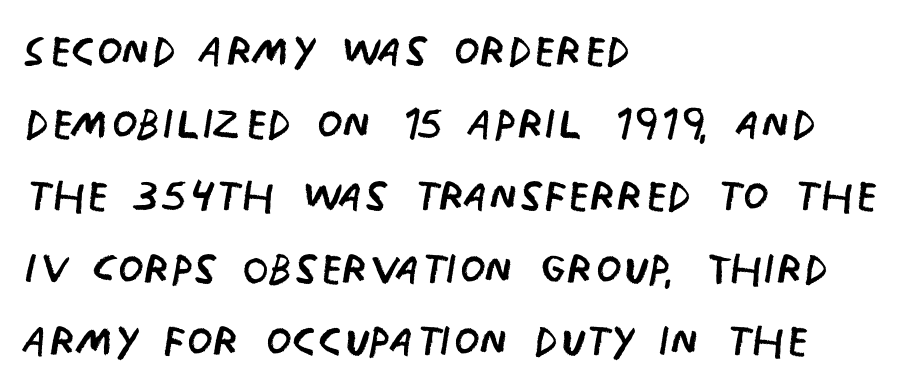
{"serif": "no", "bold": "no", "weight": "regular", "width": "condensed", "stroke_contrast": "low", "x_height": "large", "monospaced": "no", "underline": "no", "align": "left", "line_spacing_ratio": 1.21, "letter_spacing": "normal", "letter_spacing_em": 0.0, "glyph_px": 60}
